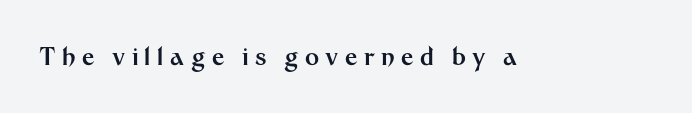
You'd pick this weight for a headline — it's a proper bold. A typesetter would call this heavily tracked-out type. Upright lettering throughout. Decoration check: the copy has no underline.
